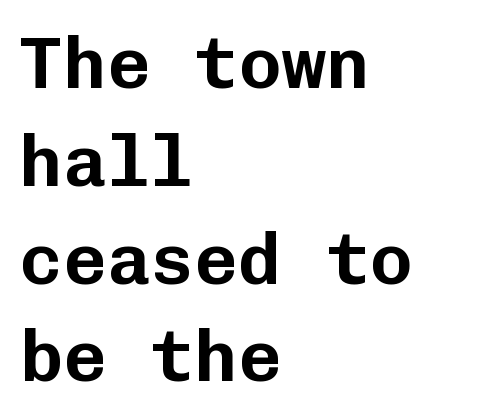
The image shows 73 px sans-serif type, upright, monospaced; set left-aligned, normal line spacing (1.34x), normal letter spacing, not underlined; low stroke contrast and a medium x-height.
